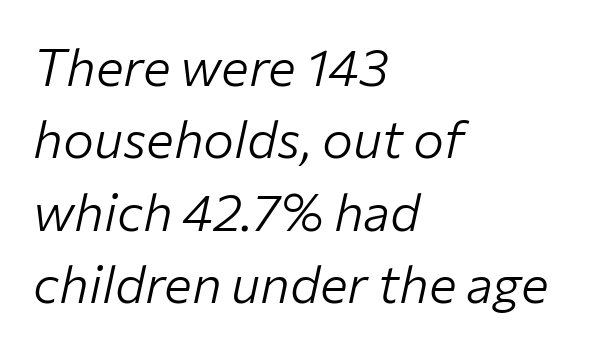
The image shows 52 px light type, italic (leaning right); set left-aligned, normal line spacing (1.39x), normal letter spacing, not underlined; low stroke contrast and a medium x-height.
